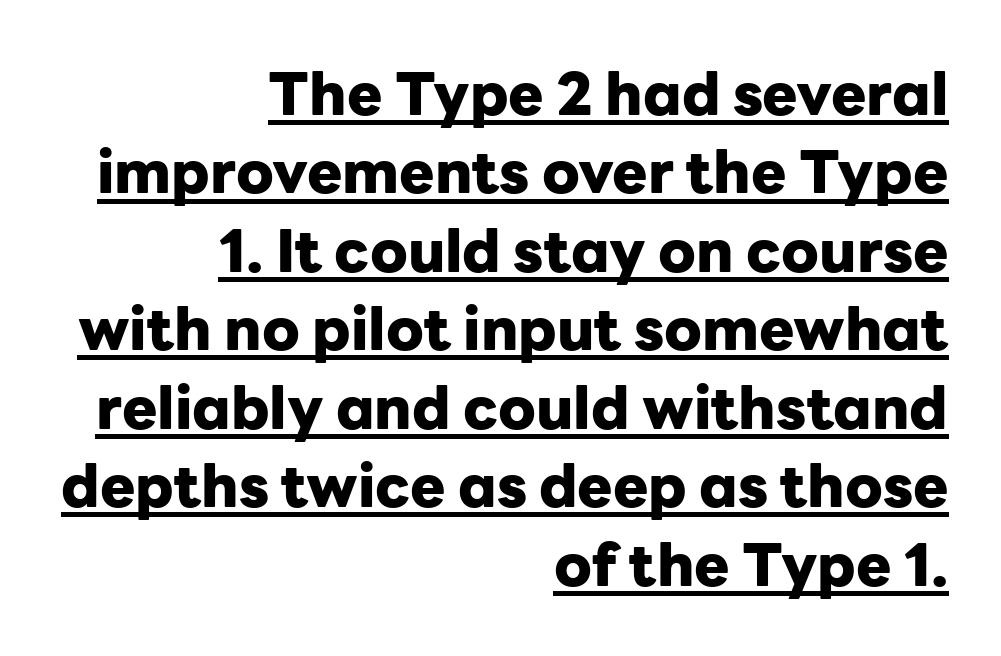
{"serif": "no", "italic": "no", "bold": "yes", "weight": "heavy", "width": "normal", "stroke_contrast": "low", "x_height": "medium", "monospaced": "no", "underline": "yes", "align": "right", "line_spacing": "normal", "line_spacing_ratio": 1.33, "letter_spacing": "normal", "letter_spacing_em": 0.0, "glyph_px": 59}
